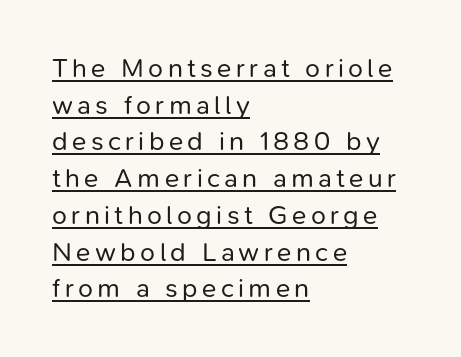
Q: Is the text bold? A: No.
Q: Is the text italic (slanted)? A: No, it is upright.
Q: Is the text underlined? A: Yes.
Q: How is the paragraph aligned? A: Left-aligned.
Q: Is the spacing between lines tight, normal or loose? A: Normal.
